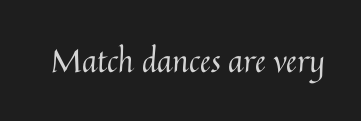
{"bold": "no", "weight": "regular", "width": "normal", "stroke_contrast": "medium", "x_height": "medium", "monospaced": "no", "underline": "no", "letter_spacing": "normal", "letter_spacing_em": 0.0, "glyph_px": 31}
